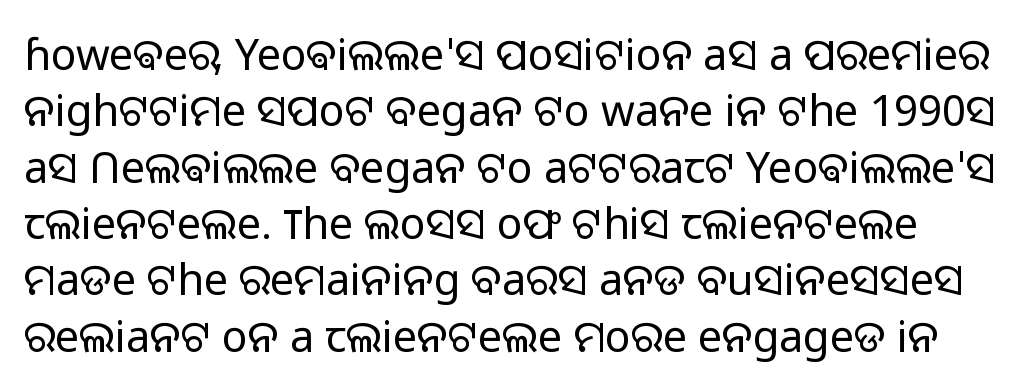
{"serif": "no", "italic": "no", "bold": "no", "weight": "light", "width": "normal", "stroke_contrast": "low", "x_height": "medium", "monospaced": "no", "underline": "no", "line_spacing": "normal", "line_spacing_ratio": 1.31, "letter_spacing": "normal", "letter_spacing_em": 0.0, "glyph_px": 43}
